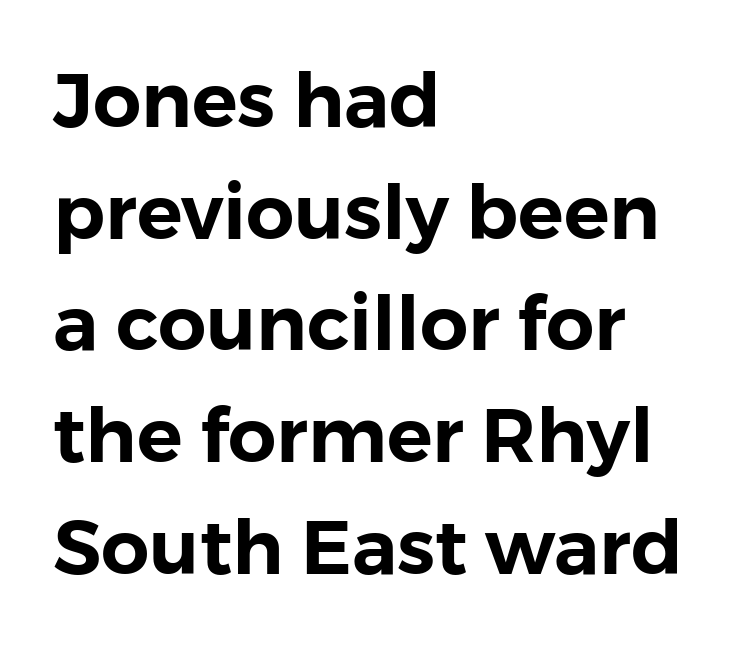
Q: Is the text italic (slanted)? A: No, it is upright.
Q: Is the typeface a serif or a sans-serif typeface? A: Sans-serif.
Q: Is the text underlined? A: No.
Q: How is the paragraph aligned? A: Left-aligned.
Q: Is the spacing between letters normal or unusually wide? A: Normal.
Q: Is the spacing between lines tight, normal or loose? A: Normal.
Q: Width (condensed, normal, or wide)? A: Normal.
Q: x-height? A: Medium.
Q: Monospaced? A: No.
